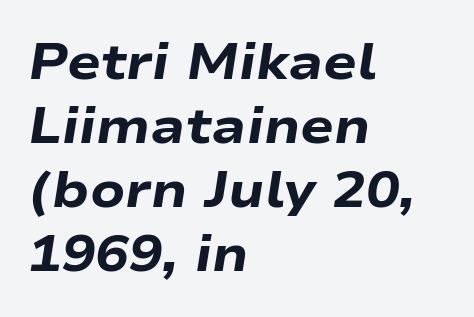
The passage shown stacks its lines at a standard gap. The face used here has a pronounced slope to its letters. The line texture is even and compact thanks to regular tracking. Caption: multi-line text, flush left, ragged right. Is this a fixed-width face? No — the glyphs have proportional, varying widths. Is the type bold? Yes — the strokes are clearly thick and heavy.
